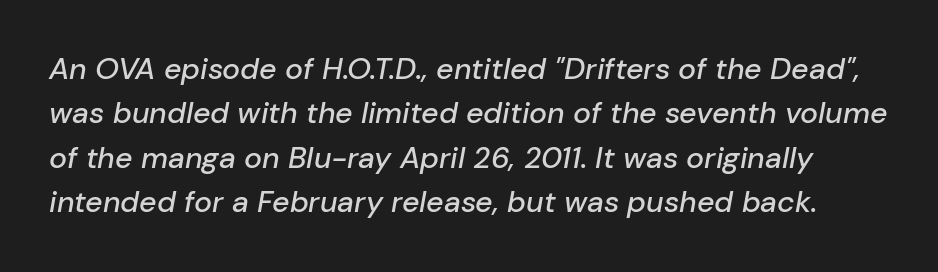
{"italic": "yes", "lean": "right", "slant_degrees": 10, "width": "normal", "stroke_contrast": "low", "x_height": "medium", "monospaced": "no", "underline": "no", "line_spacing": "normal", "line_spacing_ratio": 1.48, "letter_spacing": "normal", "letter_spacing_em": 0.0, "glyph_px": 30}
